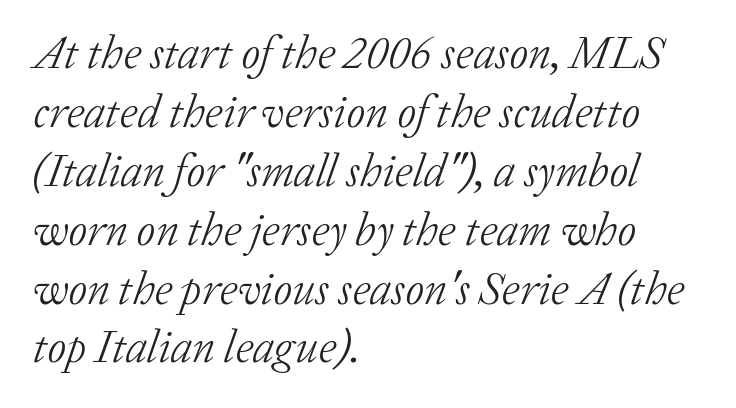
The image shows 46 px light serif type, italic (leaning right); set left-aligned, normal line spacing (1.28x), normal letter spacing, not underlined; low stroke contrast and a medium x-height.
